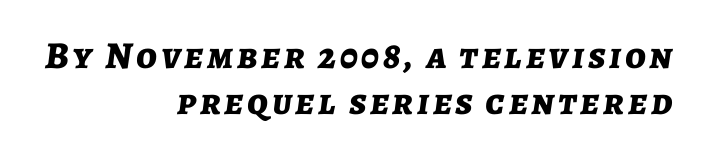
The words here are not underlined. Do the characters align in a grid? No, the font is proportional. Horizontally, the lines are justified to the trailing edge only. Bold? Absolutely — the strokes are thick and heavy.
